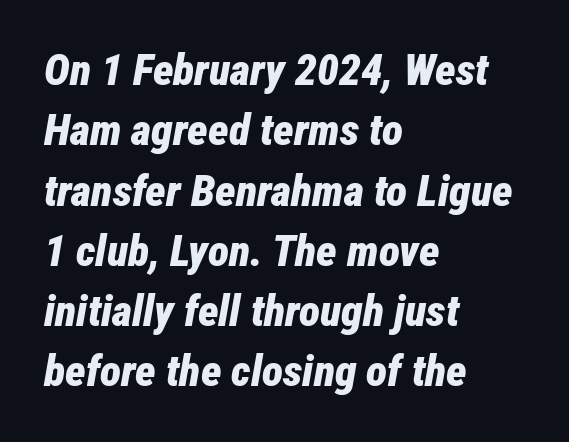
Q: Is the text bold? A: Yes.
Q: Is the text italic (slanted)? A: Yes, it leans right by about 12 degrees.
Q: Is the text underlined? A: No.
Q: How is the paragraph aligned? A: Left-aligned.
Q: Is the spacing between letters normal or unusually wide? A: Normal.
Q: Is the spacing between lines tight, normal or loose? A: Normal.
Q: Width (condensed, normal, or wide)? A: Condensed.
Q: Stroke contrast? A: Low.
Q: x-height? A: Medium.
Q: Monospaced? A: No.
